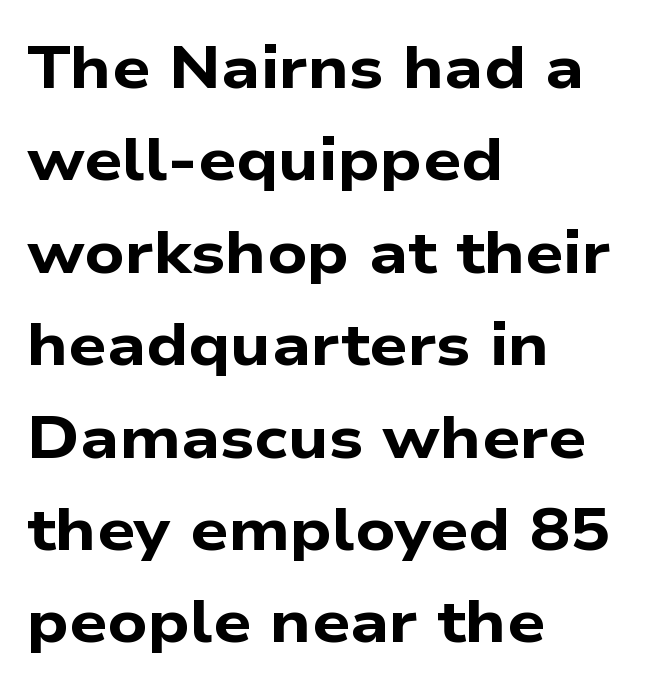
{"serif": "no", "bold": "yes", "weight": "bold", "width": "wide", "stroke_contrast": "low", "x_height": "medium", "monospaced": "no", "underline": "no", "align": "left", "line_spacing": "normal", "line_spacing_ratio": 1.54, "letter_spacing": "normal", "letter_spacing_em": 0.0, "glyph_px": 60}
